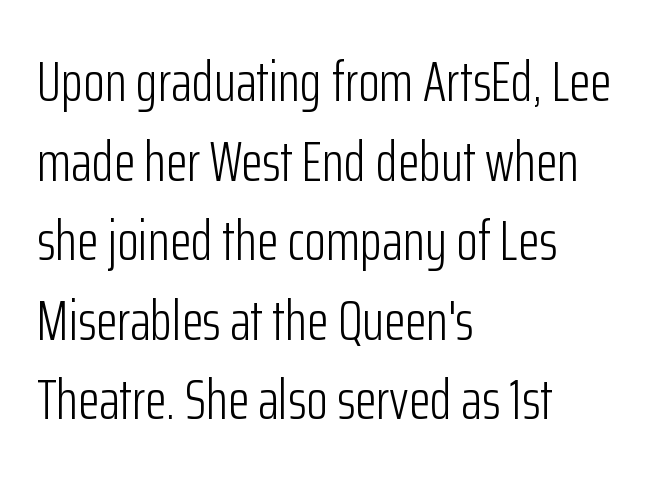
{"serif": "no", "italic": "no", "bold": "no", "weight": "light", "width": "condensed", "stroke_contrast": "low", "x_height": "medium", "monospaced": "no", "underline": "no", "align": "left", "line_spacing": "normal", "line_spacing_ratio": 1.42, "letter_spacing": "normal", "letter_spacing_em": 0.0, "glyph_px": 56}
